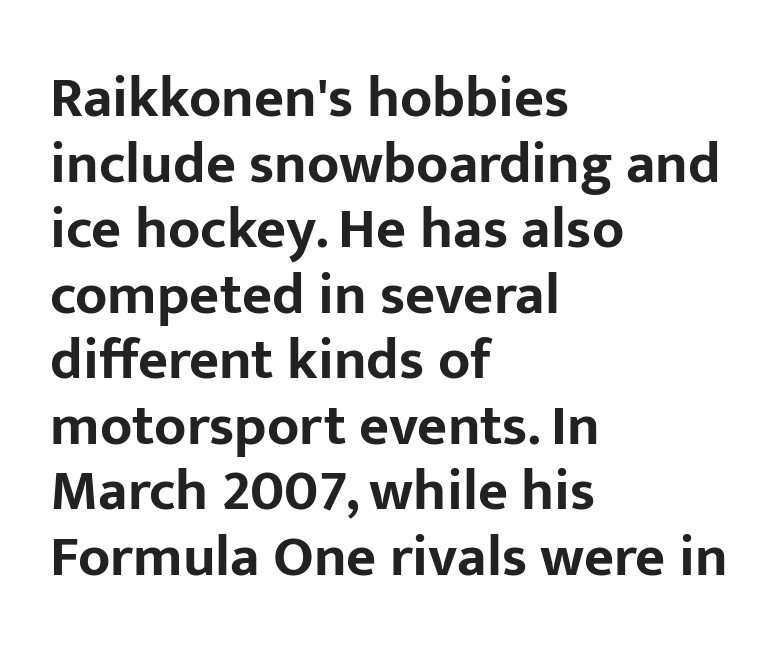
The image shows 58 px bold sans-serif type, upright; set left-aligned, tight line spacing (1.13x), normal letter spacing, not underlined; low stroke contrast and a medium x-height.
